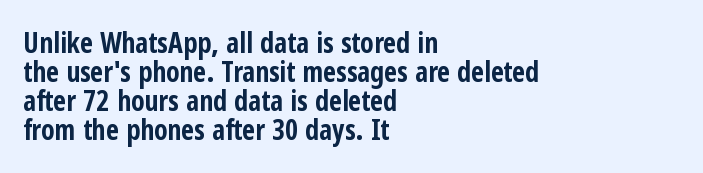
{"serif": "no", "italic": "no", "bold": "yes", "weight": "bold", "width": "condensed", "stroke_contrast": "low", "x_height": "medium", "monospaced": "no", "underline": "no", "align": "left", "line_spacing": "tight", "line_spacing_ratio": 1.04, "letter_spacing": "normal", "letter_spacing_em": 0.0, "glyph_px": 28}
